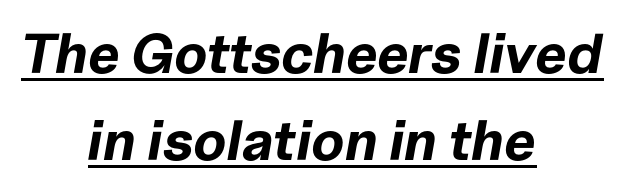
The image shows 56 px bold type, italic (leaning right); set centered, normal line spacing (1.56x), normal letter spacing, underlined; low stroke contrast and a medium x-height.
